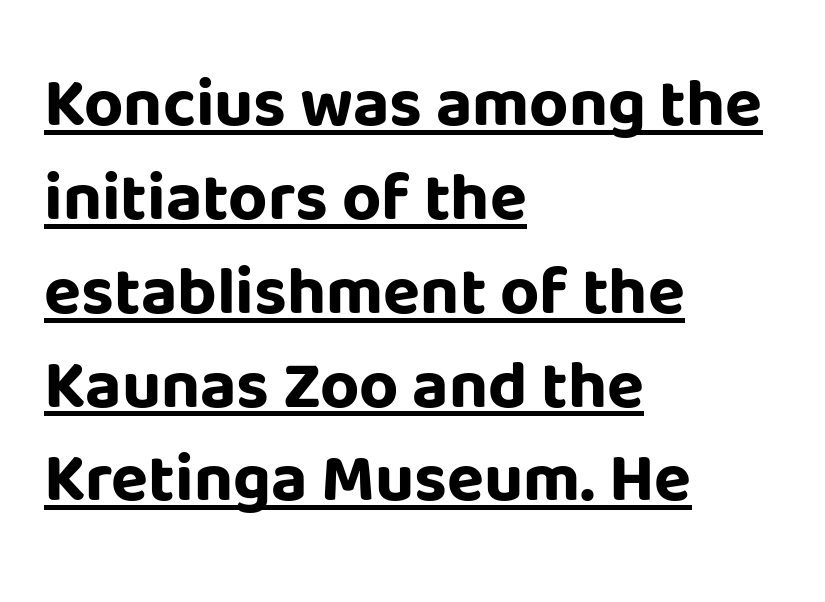
Q: Is the text bold? A: Yes.
Q: Is the text italic (slanted)? A: No, it is upright.
Q: Is the typeface a serif or a sans-serif typeface? A: Sans-serif.
Q: Is the text underlined? A: Yes.
Q: How is the paragraph aligned? A: Left-aligned.
Q: Is the spacing between letters normal or unusually wide? A: Normal.
Q: Is the spacing between lines tight, normal or loose? A: Normal.
Q: Width (condensed, normal, or wide)? A: Normal.
Q: Stroke contrast? A: Low.
Q: x-height? A: Large.
Q: Monospaced? A: No.
